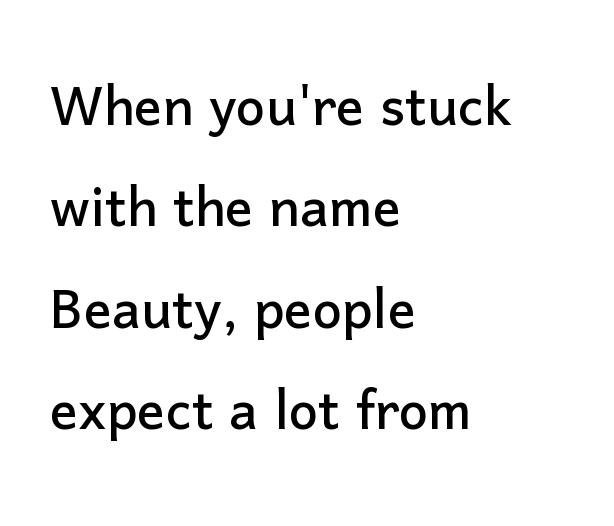
The image shows 70 px sans-serif type, upright; set left-aligned, normal line spacing (1.45x), normal letter spacing, not underlined; low stroke contrast and a medium x-height.
